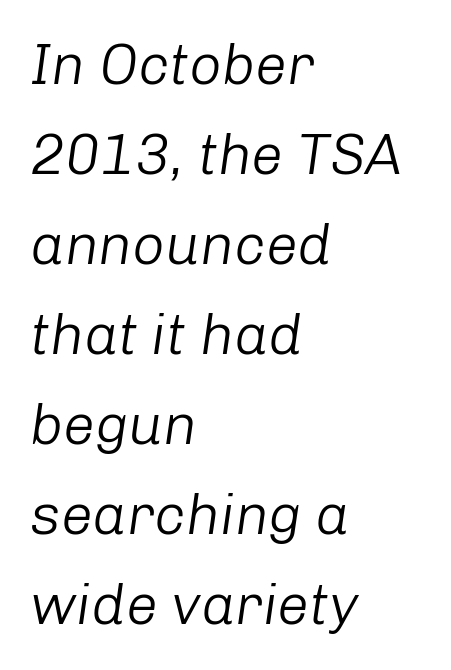
The image shows 57 px light type, italic (leaning right); set left-aligned, normal line spacing (1.58x), normal letter spacing, not underlined; low stroke contrast and a medium x-height.
